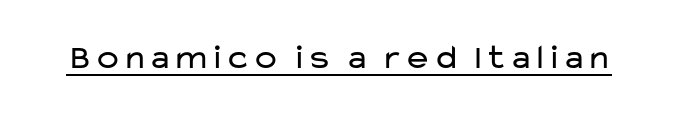
Q: Is the text bold? A: No.
Q: Is the text italic (slanted)? A: No, it is upright.
Q: Is the typeface a serif or a sans-serif typeface? A: Sans-serif.
Q: Is the text underlined? A: Yes.
Q: Is the spacing between letters normal or unusually wide? A: Normal.
Q: Width (condensed, normal, or wide)? A: Wide.
Q: Stroke contrast? A: Low.
Q: x-height? A: Medium.
Q: Monospaced? A: No.
